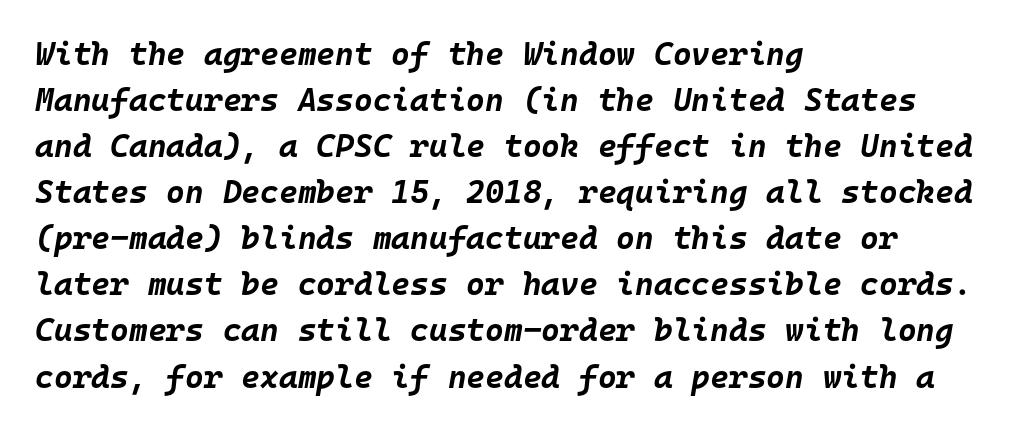
The image shows 32 px bold type, italic (leaning right), monospaced; set left-aligned, normal line spacing (1.44x), normal letter spacing, not underlined; low stroke contrast and a large x-height.
